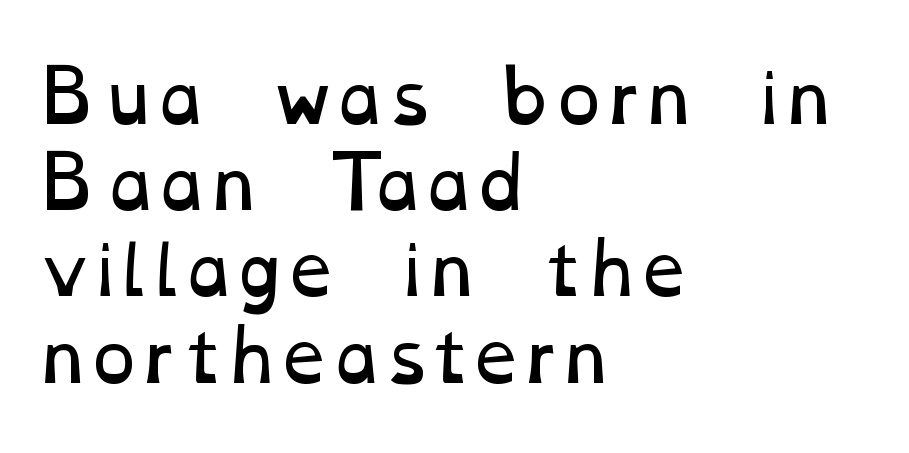
{"bold": "no", "weight": "regular", "width": "wide", "stroke_contrast": "low", "x_height": "medium", "monospaced": "no", "underline": "no", "align": "left", "line_spacing": "normal", "line_spacing_ratio": 1.25, "letter_spacing": "normal", "letter_spacing_em": 0.0, "glyph_px": 69}
